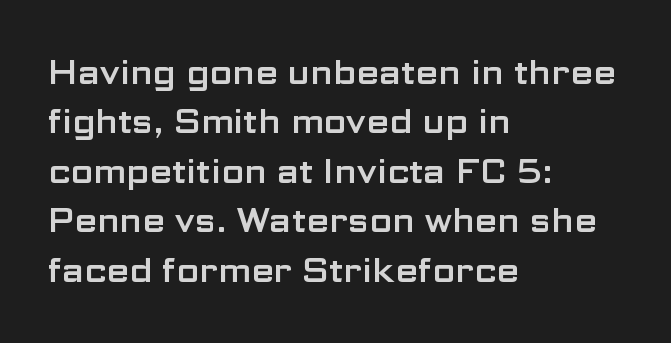
Q: Is the text italic (slanted)? A: No, it is upright.
Q: Is the typeface a serif or a sans-serif typeface? A: Sans-serif.
Q: Is the text underlined? A: No.
Q: How is the paragraph aligned? A: Left-aligned.
Q: Is the spacing between letters normal or unusually wide? A: Normal.
Q: Is the spacing between lines tight, normal or loose? A: Normal.
Q: Width (condensed, normal, or wide)? A: Wide.
Q: Stroke contrast? A: Low.
Q: x-height? A: Medium.
Q: Monospaced? A: No.
